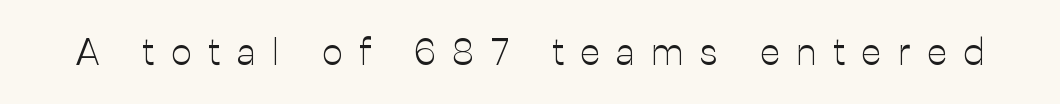
The image shows 37 px light sans-serif type, upright; set unusually wide letter spacing (+0.45 em), not underlined; low stroke contrast and a medium x-height.
